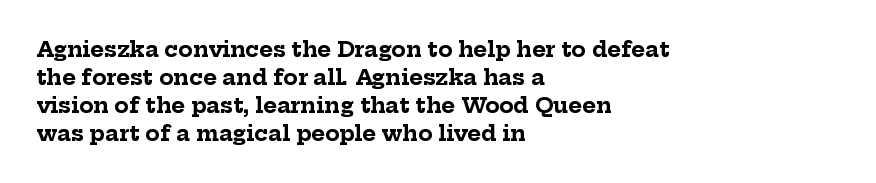
Style check: upright. Reading down the block, your eye returns to a fixed left position each line. This rendering leaves character spacing at its baseline value. Check under the words: just untouched page.
